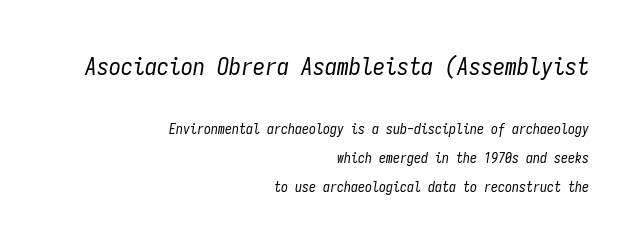
Q: Is the text bold? A: No.
Q: Is the text italic (slanted)? A: Yes, it leans right by about 9 degrees.
Q: Is the text underlined? A: No.
Q: How is the paragraph aligned? A: Right-aligned.
Q: Is the spacing between letters normal or unusually wide? A: Normal.
Q: Is the spacing between lines tight, normal or loose? A: Loose.
Q: Which block of text is set in a larger size, the first (top) or the second (bottom)? A: The first (top) one.
